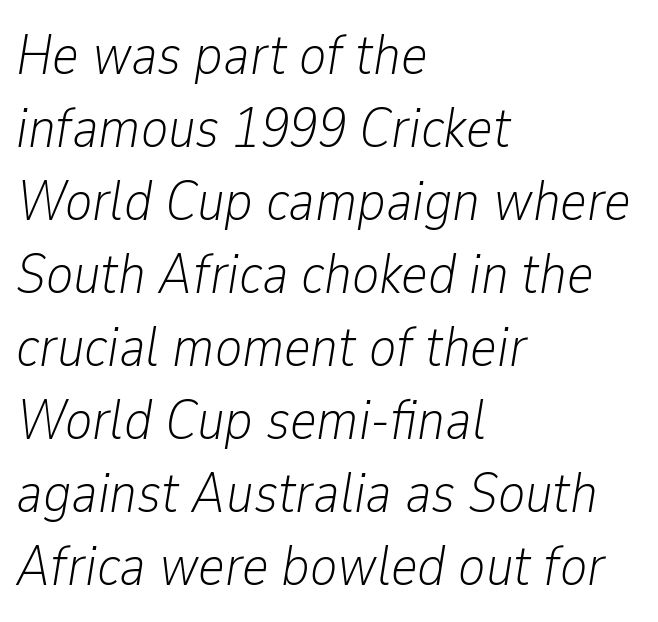
Q: Is the text bold? A: No.
Q: Is the text italic (slanted)? A: Yes, it leans right by about 9 degrees.
Q: Is the text underlined? A: No.
Q: How is the paragraph aligned? A: Left-aligned.
Q: Is the spacing between letters normal or unusually wide? A: Normal.
Q: Is the spacing between lines tight, normal or loose? A: Normal.
Q: Width (condensed, normal, or wide)? A: Condensed.
Q: Stroke contrast? A: Low.
Q: x-height? A: Medium.
Q: Monospaced? A: No.
